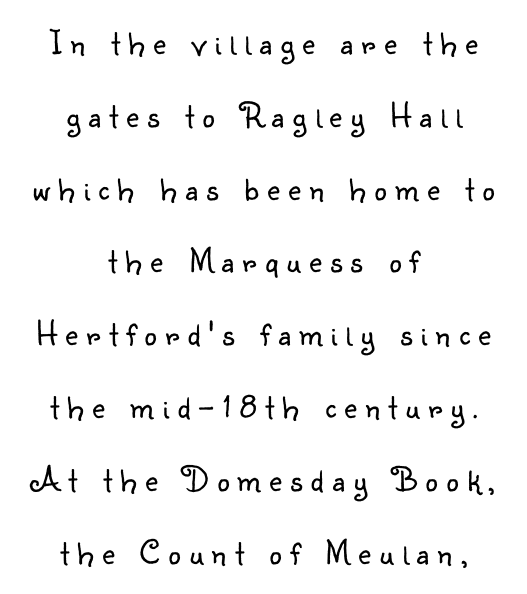
The image shows 35 px light sans-serif type, upright; set centered, loose line spacing (2.08x), unusually wide letter spacing (+0.24 em), not underlined; low stroke contrast and a small x-height.
